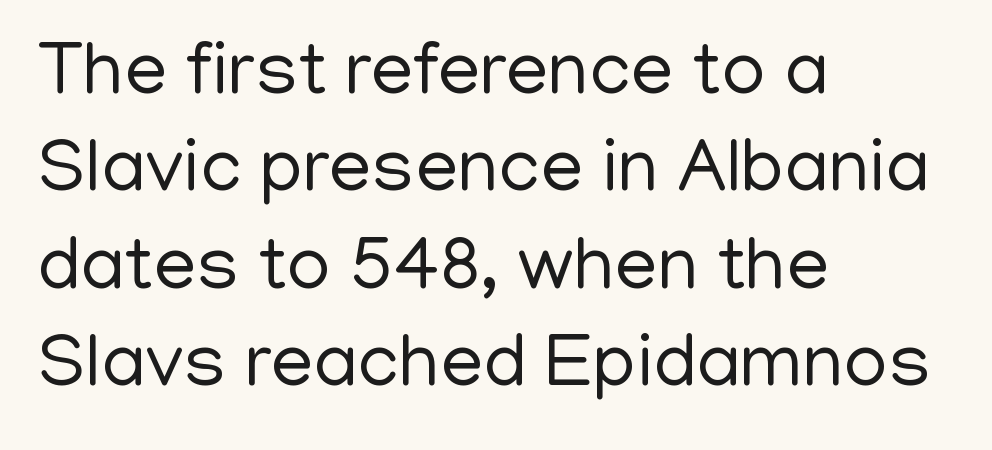
{"serif": "no", "italic": "no", "bold": "no", "weight": "regular", "width": "normal", "stroke_contrast": "low", "x_height": "medium", "monospaced": "no", "underline": "no", "align": "left", "line_spacing": "normal", "line_spacing_ratio": 1.28, "letter_spacing": "normal", "letter_spacing_em": 0.0, "glyph_px": 76}
